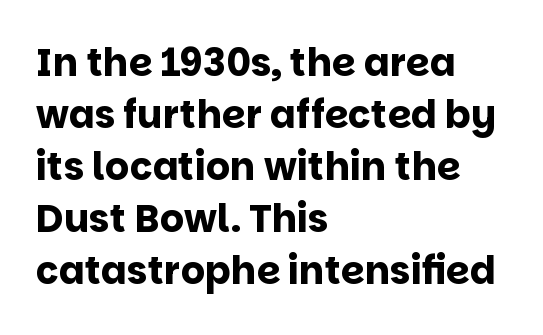
Check the space under the baseline: it is left empty. Weight check: bold — yes, fully. Honestly, the letter spacing is just normal — you wouldn't notice it. Looks like regular typesetting: each glyph gets only the width it needs. Short and long lines alike share a common starting point at left.
